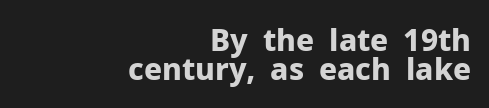
Q: Is the text bold? A: Yes.
Q: Is the text italic (slanted)? A: No, it is upright.
Q: Is the typeface a serif or a sans-serif typeface? A: Sans-serif.
Q: Is the text underlined? A: No.
Q: How is the paragraph aligned? A: Right-aligned.
Q: Is the spacing between letters normal or unusually wide? A: Normal.
Q: Is the spacing between lines tight, normal or loose? A: Tight.
Q: Width (condensed, normal, or wide)? A: Normal.
Q: Stroke contrast? A: Low.
Q: x-height? A: Medium.
Q: Monospaced? A: No.
